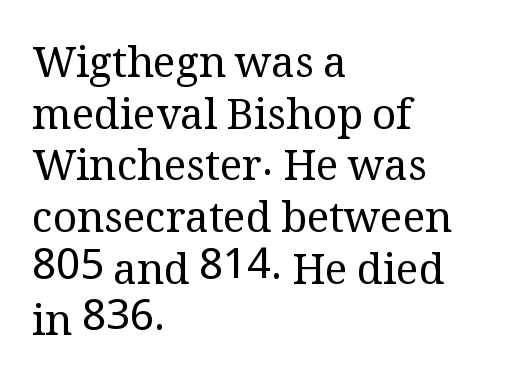
Q: Is the text bold? A: No.
Q: Is the text italic (slanted)? A: No, it is upright.
Q: Is the typeface a serif or a sans-serif typeface? A: Serif.
Q: Is the text underlined? A: No.
Q: How is the paragraph aligned? A: Left-aligned.
Q: Is the spacing between letters normal or unusually wide? A: Normal.
Q: Width (condensed, normal, or wide)? A: Normal.
Q: Stroke contrast? A: Medium.
Q: x-height? A: Medium.
Q: Monospaced? A: No.
